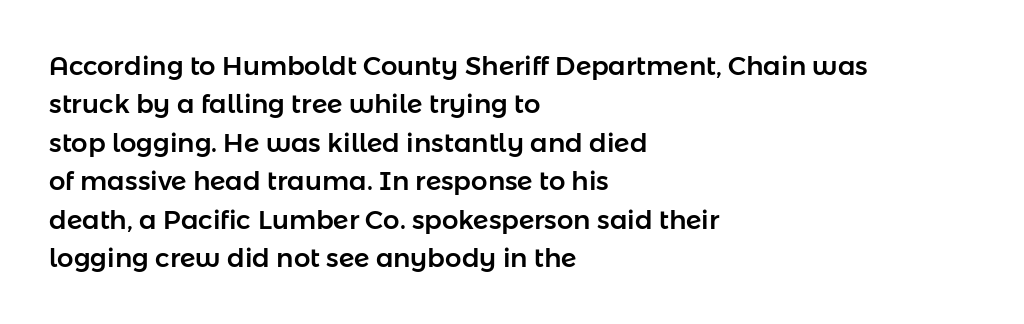
{"italic": "no", "underline": "no", "align": "left", "line_spacing": "normal", "line_spacing_ratio": 1.48, "letter_spacing": "normal", "letter_spacing_em": 0.0, "glyph_px": 26}
